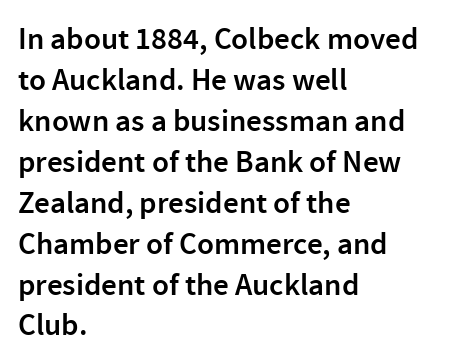
The image shows 31 px semibold sans-serif type, upright; set left-aligned, normal line spacing (1.32x), normal letter spacing, not underlined; a medium x-height.
